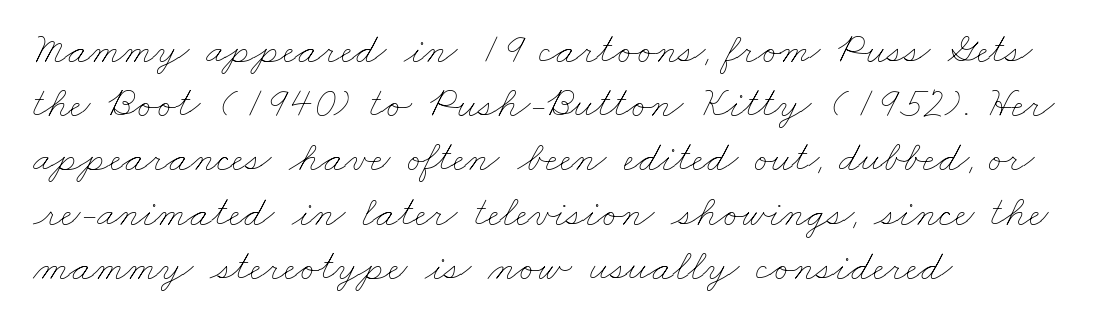
The image shows 43 px thin, wide type; set left-aligned, normal line spacing (1.26x), normal letter spacing, not underlined; low stroke contrast and a small x-height.
